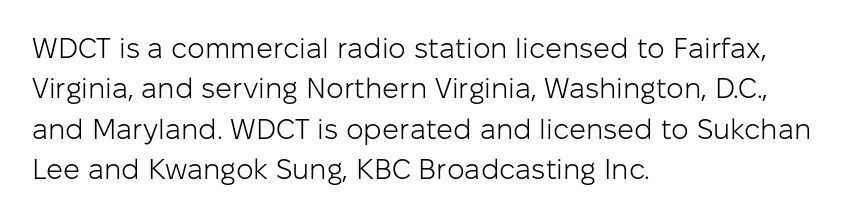
Style check: upright. Font category for this specimen: sans-serif. Regarding leading, the lines here are spaced in the standard way. Stroke thickness stays within the range of a standard reading face or lighter. The lines are quadded left.
